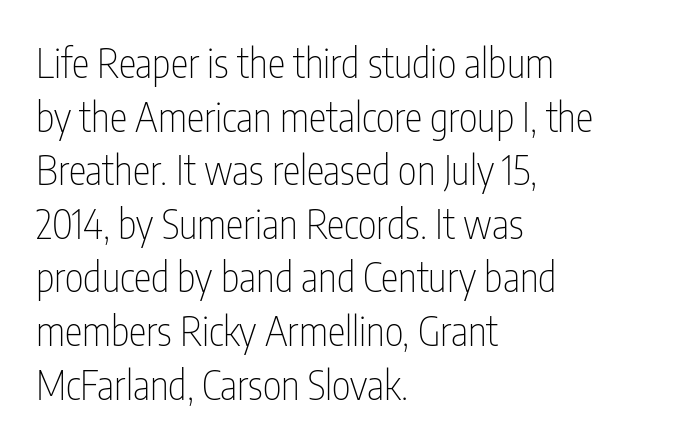
{"serif": "no", "italic": "no", "bold": "no", "weight": "thin", "width": "condensed", "stroke_contrast": "low", "x_height": "medium", "monospaced": "no", "underline": "no", "align": "left", "line_spacing": "normal", "line_spacing_ratio": 1.34, "letter_spacing": "normal", "letter_spacing_em": 0.0, "glyph_px": 40}
